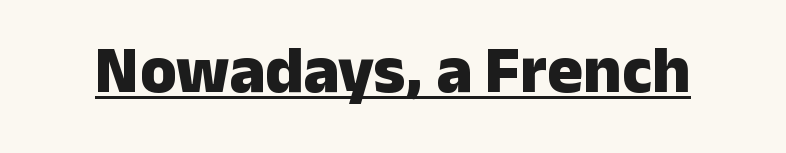
{"serif": "no", "italic": "no", "bold": "yes", "weight": "heavy", "width": "normal", "stroke_contrast": "low", "x_height": "medium", "monospaced": "no", "underline": "yes", "letter_spacing": "normal", "letter_spacing_em": 0.0, "glyph_px": 67}
